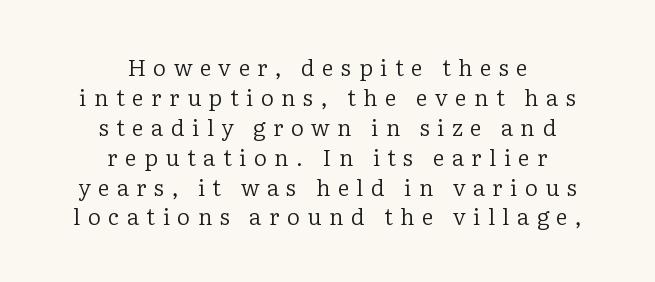
The image shows 23 px text type, upright; set centered, normal line spacing (1.3x), unusually wide letter spacing (+0.32 em), not underlined.
